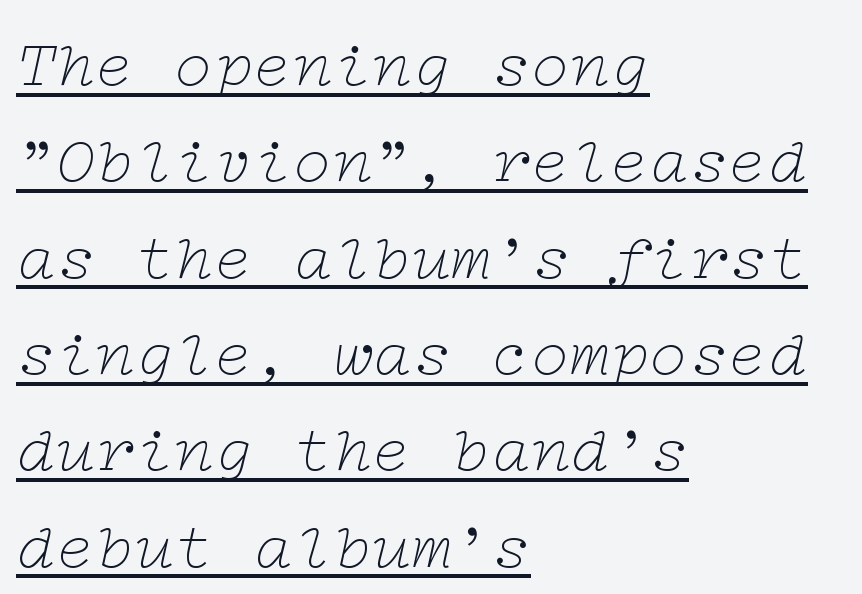
Q: Is the text bold? A: No.
Q: Is the text italic (slanted)? A: Yes, it leans right by about 12 degrees.
Q: Is the typeface a serif or a sans-serif typeface? A: Serif.
Q: Is the text underlined? A: Yes.
Q: How is the paragraph aligned? A: Left-aligned.
Q: Is the spacing between letters normal or unusually wide? A: Normal.
Q: Is the spacing between lines tight, normal or loose? A: Normal.
Q: Width (condensed, normal, or wide)? A: Wide.
Q: Stroke contrast? A: Low.
Q: x-height? A: Medium.
